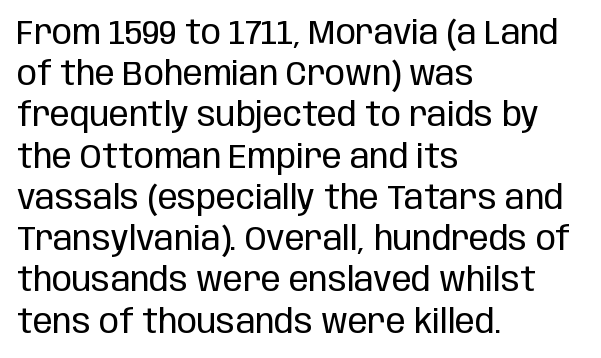
Q: Is the text bold? A: No.
Q: Is the text italic (slanted)? A: No, it is upright.
Q: Is the typeface a serif or a sans-serif typeface? A: Sans-serif.
Q: Is the text underlined? A: No.
Q: How is the paragraph aligned? A: Left-aligned.
Q: Is the spacing between letters normal or unusually wide? A: Normal.
Q: Is the spacing between lines tight, normal or loose? A: Normal.
Q: Width (condensed, normal, or wide)? A: Condensed.
Q: Stroke contrast? A: Low.
Q: x-height? A: Large.
Q: Monospaced? A: No.
